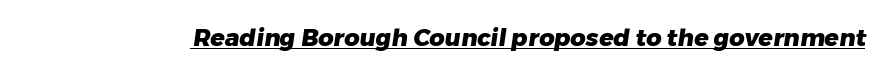
The image shows 24 px bold type; set normal letter spacing, underlined.
